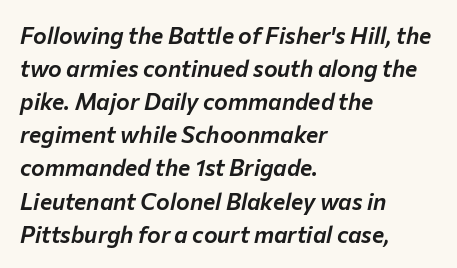
The image shows 23 px text type, italic (leaning right); set left-aligned, normal line spacing (1.44x), normal letter spacing, not underlined.
